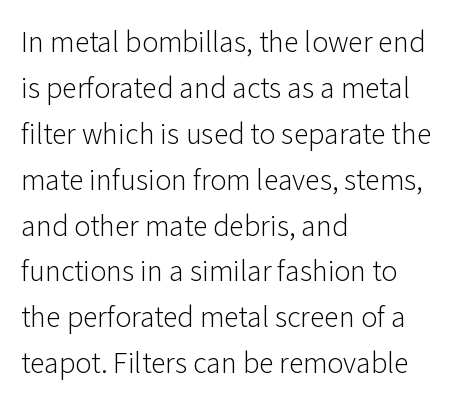
{"serif": "no", "italic": "no", "bold": "no", "weight": "light", "width": "normal", "stroke_contrast": "low", "x_height": "medium", "monospaced": "no", "underline": "no", "align": "left", "line_spacing": "normal", "line_spacing_ratio": 1.53, "letter_spacing": "normal", "letter_spacing_em": 0.0, "glyph_px": 30}
